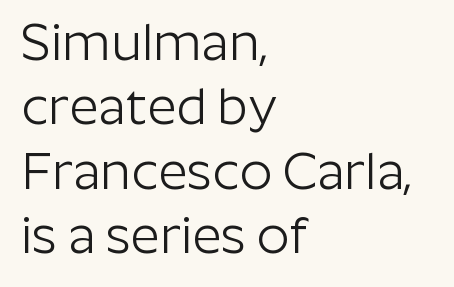
The text block is weighted toward the left margin, trailing off unevenly rightward. Baseline-to-baseline distance is the conventional proportion of letter height. Honestly, there is no underline to notice here at all. Standard letterfit; no display-style spreading of the glyphs. Notice how the stems are strictly vertical — no italics here. Examine the stroke ends and you'll find no serifs.
